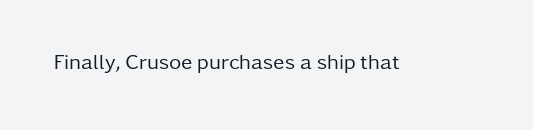
The passage shown is not underscored anywhere. The font's upright variant was chosen for this text. Stems here are at most as thick as an everyday book face. Observe the ordinary spacing: letters are neighbours, not strangers.
